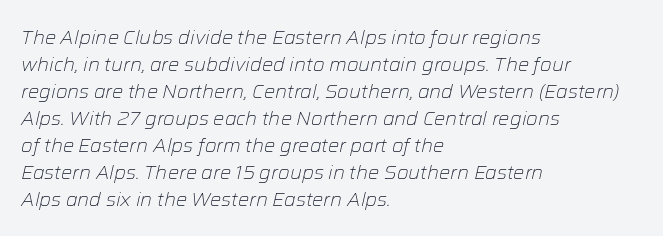
The axis of the letterforms is tilted away from vertical. Standard letterfit; no display-style spreading of the glyphs. This sample keeps an unexceptional amount of space between lines. The typesetting does not lean heavy: it is not bold. The specimen omits any rule beneath the text block's lines.
